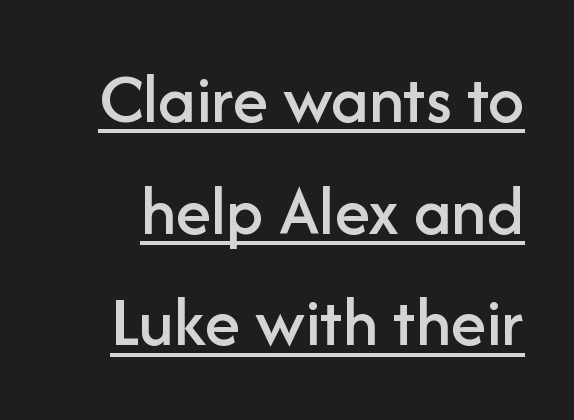
Q: Is the text italic (slanted)? A: No, it is upright.
Q: Is the typeface a serif or a sans-serif typeface? A: Sans-serif.
Q: Is the text underlined? A: Yes.
Q: Is the spacing between letters normal or unusually wide? A: Normal.
Q: Is the spacing between lines tight, normal or loose? A: Normal.
Q: Width (condensed, normal, or wide)? A: Normal.
Q: Stroke contrast? A: Low.
Q: x-height? A: Medium.
Q: Monospaced? A: No.
